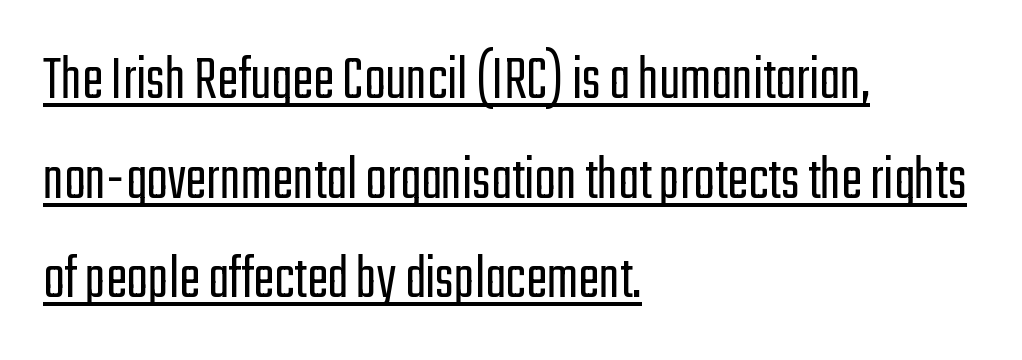
The image shows 63 px light, condensed sans-serif type, upright; set left-aligned, normal line spacing (1.58x), normal letter spacing, underlined; low stroke contrast and a medium x-height.
